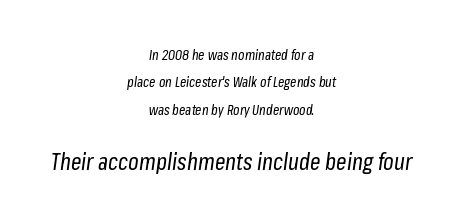
Q: Is the text bold? A: No.
Q: Is the text italic (slanted)? A: Yes, it leans right by about 8 degrees.
Q: Is the text underlined? A: No.
Q: How is the paragraph aligned? A: Centered.
Q: Is the spacing between letters normal or unusually wide? A: Normal.
Q: Is the spacing between lines tight, normal or loose? A: Loose.
Q: Which block of text is set in a larger size, the first (top) or the second (bottom)? A: The second (bottom) one.
